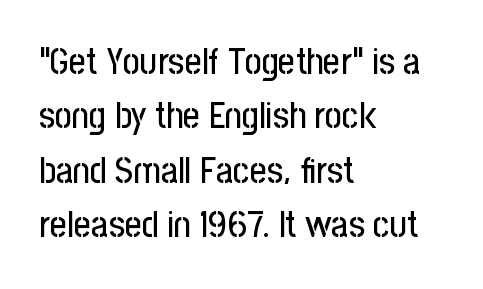
{"serif": "no", "italic": "no", "width": "condensed", "stroke_contrast": "low", "x_height": "medium", "monospaced": "no", "underline": "no", "align": "left", "line_spacing": "normal", "line_spacing_ratio": 1.47, "letter_spacing": "normal", "letter_spacing_em": 0.0, "glyph_px": 37}
